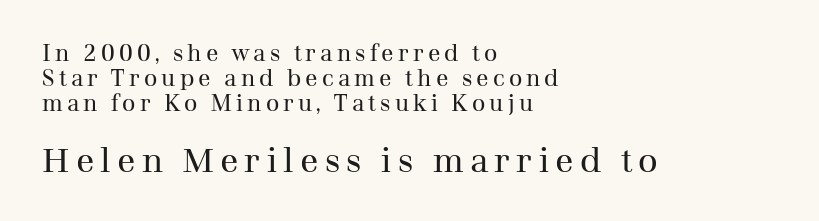
A typesetter would call this proportional, since set widths differ per character. Unmarked baselines from the first word to the last. Compared with a centered layout, this one pins lines to the left instead. Type style note: has serifs.
